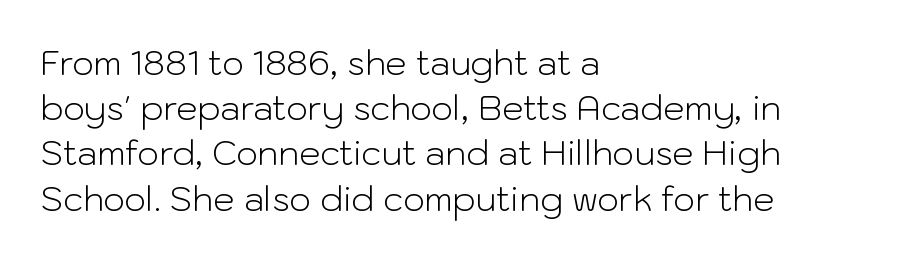
Q: Is the text bold? A: No.
Q: Is the text italic (slanted)? A: No, it is upright.
Q: Is the typeface a serif or a sans-serif typeface? A: Sans-serif.
Q: Is the text underlined? A: No.
Q: How is the paragraph aligned? A: Left-aligned.
Q: Is the spacing between letters normal or unusually wide? A: Normal.
Q: Is the spacing between lines tight, normal or loose? A: Normal.
Q: Width (condensed, normal, or wide)? A: Normal.
Q: Stroke contrast? A: Low.
Q: x-height? A: Medium.
Q: Monospaced? A: No.
